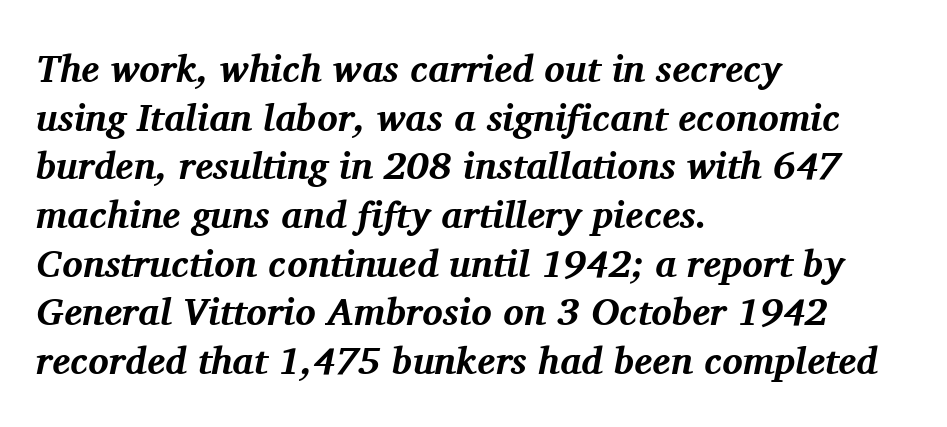
{"serif": "yes", "italic": "yes", "lean": "right", "slant_degrees": 11, "bold": "yes", "weight": "bold", "width": "normal", "stroke_contrast": "medium", "x_height": "medium", "monospaced": "no", "underline": "no", "align": "left", "line_spacing": "normal", "line_spacing_ratio": 1.28, "letter_spacing": "normal", "letter_spacing_em": 0.0, "glyph_px": 38}
